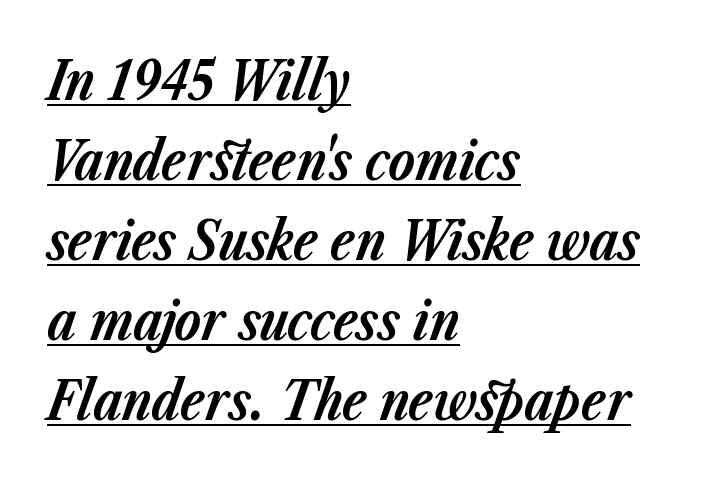
{"italic": "yes", "lean": "right", "slant_degrees": 23, "bold": "yes", "weight": "bold", "width": "normal", "stroke_contrast": "low", "x_height": "medium", "monospaced": "no", "underline": "yes", "align": "left", "line_spacing": "normal", "line_spacing_ratio": 1.48, "letter_spacing": "normal", "letter_spacing_em": 0.0, "glyph_px": 54}
